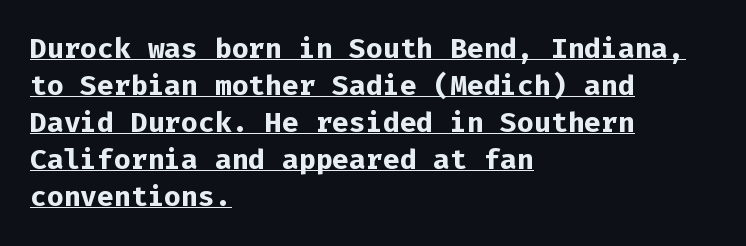
Beneath each row of characters lies a ruled line. Do the characters align in a grid? Yes, the font is monospaced. A student would call this left alignment; a typographer would say flush left, rag right. This block has exactly the height ordinary leading produces.
